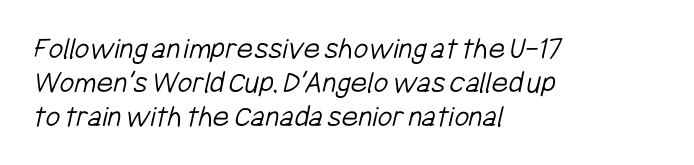
{"serif": "no", "bold": "no", "weight": "light", "width": "condensed", "stroke_contrast": "low", "x_height": "medium", "monospaced": "no", "underline": "no", "align": "left", "line_spacing": "tight", "line_spacing_ratio": 1.06, "letter_spacing": "normal", "letter_spacing_em": 0.0, "glyph_px": 32}
